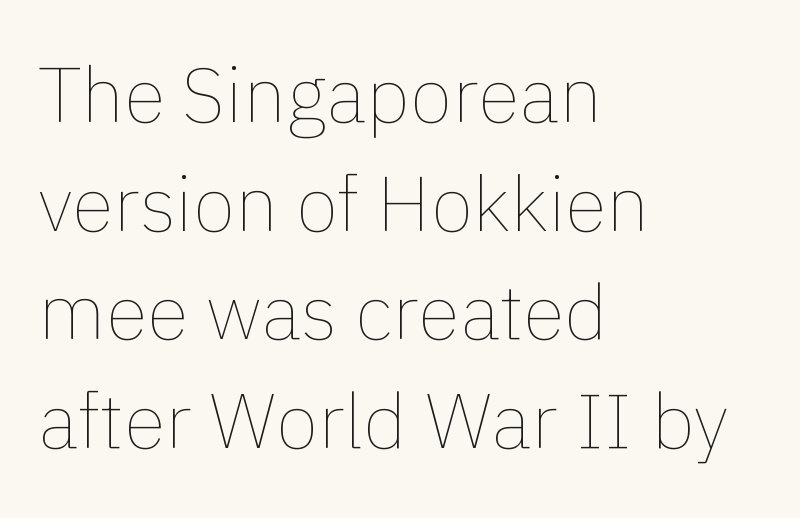
Is this a fixed-width face? No — the glyphs have proportional, varying widths. The typography opts for an upright posture over an oblique one. The zone under the glyphs is completely vacant. Line spacing here is normal. Notice how the passage keeps a crisp vertical edge on the left only. These glyphs show unthickened strokes, regular width or finer.
